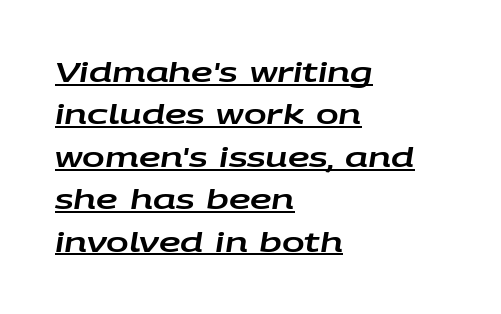
Q: Is the text italic (slanted)? A: Yes, it leans right by about 9 degrees.
Q: Is the text underlined? A: Yes.
Q: How is the paragraph aligned? A: Left-aligned.
Q: Is the spacing between letters normal or unusually wide? A: Normal.
Q: Is the spacing between lines tight, normal or loose? A: Normal.
